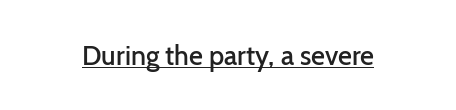
The gaps between neighbouring characters are ordinary and unremarkable. Summary of weight: moderately heavy, a semibold. The glyphs are accompanied by a horizontal stroke just below them. Ascenders rise straight up at ninety degrees.
